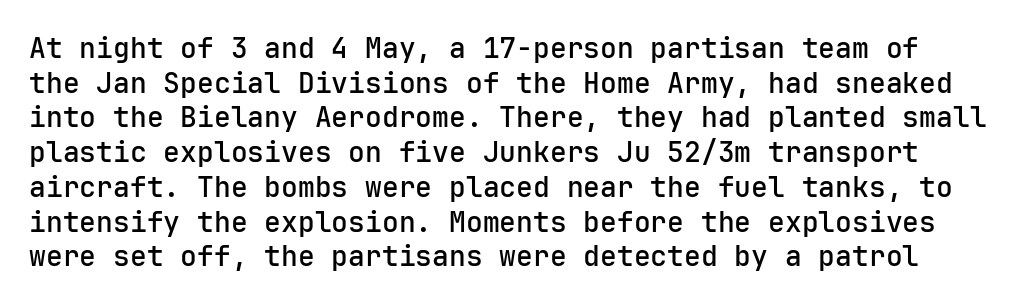
{"serif": "no", "italic": "no", "bold": "semi", "weight": "semibold", "width": "normal", "stroke_contrast": "low", "x_height": "medium", "underline": "no", "line_spacing_ratio": 1.24, "letter_spacing": "normal", "letter_spacing_em": 0.0, "glyph_px": 28}
